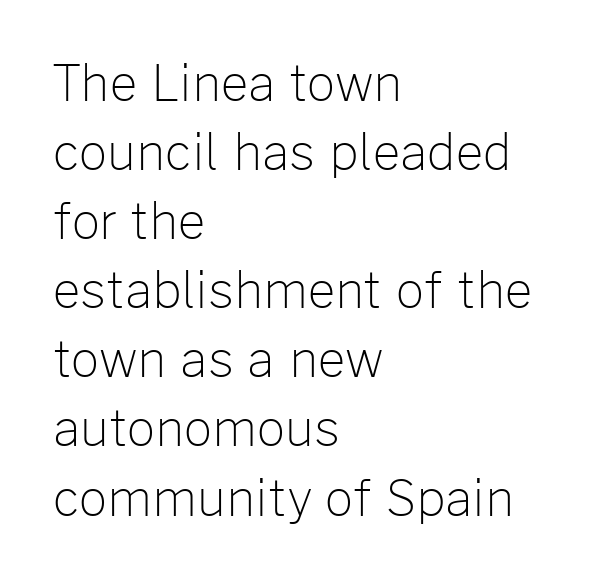
Serif or sans? Sans — the stroke terminals are bare. What's the leading like? Ordinary, nothing unusual. The space beneath each line is pristine and unruled. Stems and bowls with no extra thickness — not bold.
